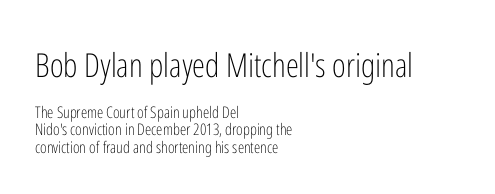
{"serif": "no", "italic": "no", "bold": "no", "weight": "light", "width": "condensed", "stroke_contrast": "low", "x_height": "medium", "monospaced": "no", "underline": "no", "align": "left", "line_spacing": "tight", "line_spacing_ratio": 1.1, "letter_spacing": "normal", "letter_spacing_em": 0.0, "larger_block": "first", "size_ratio": 2.06, "glyph_px": 33}
